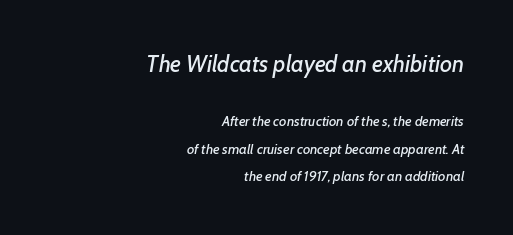
Q: Is the text italic (slanted)? A: Yes, it leans right by about 7 degrees.
Q: Is the text underlined? A: No.
Q: How is the paragraph aligned? A: Right-aligned.
Q: Is the spacing between letters normal or unusually wide? A: Normal.
Q: Is the spacing between lines tight, normal or loose? A: Loose.
Q: Which block of text is set in a larger size, the first (top) or the second (bottom)? A: The first (top) one.
